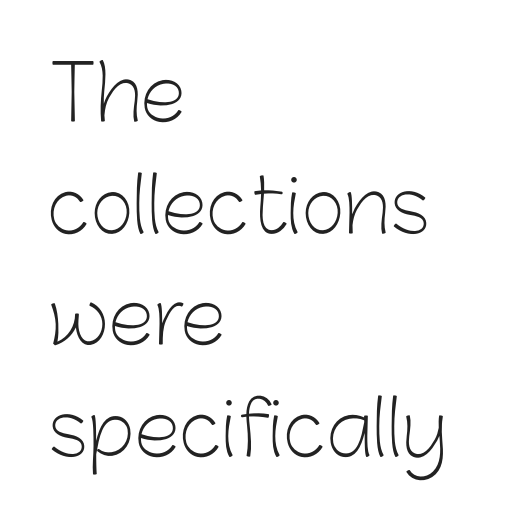
Q: Is the text bold? A: No.
Q: Is the text italic (slanted)? A: No, it is upright.
Q: Is the typeface a serif or a sans-serif typeface? A: Sans-serif.
Q: Is the text underlined? A: No.
Q: How is the paragraph aligned? A: Left-aligned.
Q: Is the spacing between letters normal or unusually wide? A: Normal.
Q: Is the spacing between lines tight, normal or loose? A: Normal.
Q: Width (condensed, normal, or wide)? A: Normal.
Q: Stroke contrast? A: Low.
Q: x-height? A: Medium.
Q: Monospaced? A: No.
